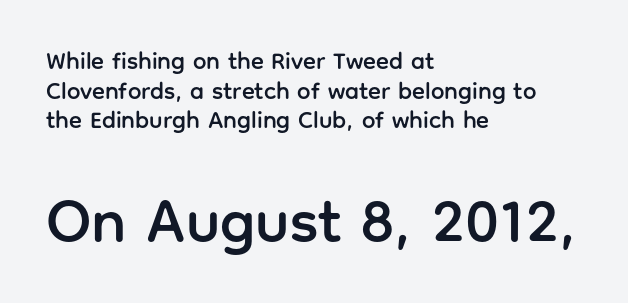
The image shows 61 px sans-serif type, upright; set left-aligned, line spacing 1.23x, normal letter spacing, not underlined; the second (bottom) block is 2.54x larger; low stroke contrast and a medium x-height.
